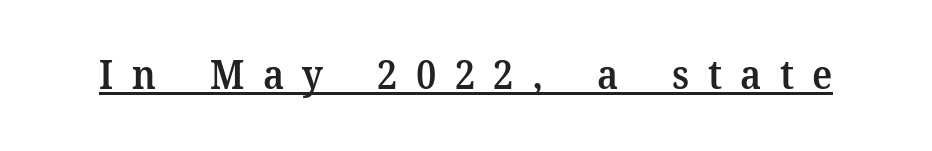
The letters advance in unequal steps, a hallmark of proportional type. Each glyph is drawn with semibold strokes, heavier than normal yet not fully bold. What stands out about the letter spacing? Its width — letters are far apart. A baseline rule has been typeset under these characters.
